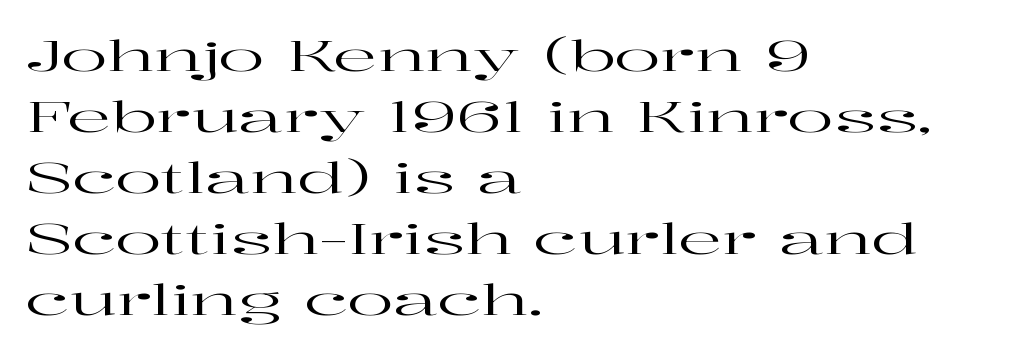
Q: Is the text italic (slanted)? A: No, it is upright.
Q: Is the typeface a serif or a sans-serif typeface? A: Serif.
Q: Is the text underlined? A: No.
Q: How is the paragraph aligned? A: Left-aligned.
Q: Is the spacing between letters normal or unusually wide? A: Normal.
Q: Is the spacing between lines tight, normal or loose? A: Normal.
Q: Width (condensed, normal, or wide)? A: Wide.
Q: Stroke contrast? A: High.
Q: x-height? A: Medium.
Q: Monospaced? A: No.
